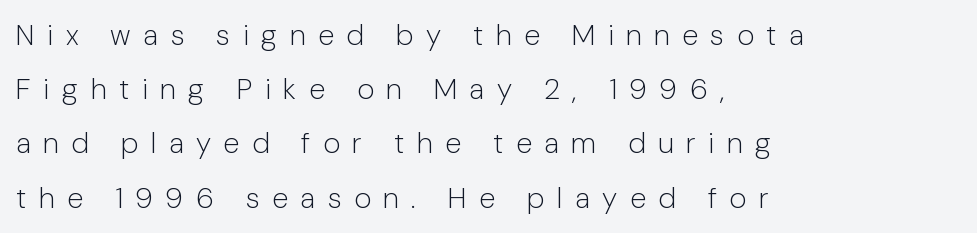
{"serif": "no", "italic": "no", "bold": "no", "weight": "light", "width": "normal", "stroke_contrast": "low", "x_height": "medium", "monospaced": "no", "underline": "no", "align": "left", "line_spacing_ratio": 1.87, "letter_spacing": "wide", "letter_spacing_em": 0.43, "glyph_px": 29}
